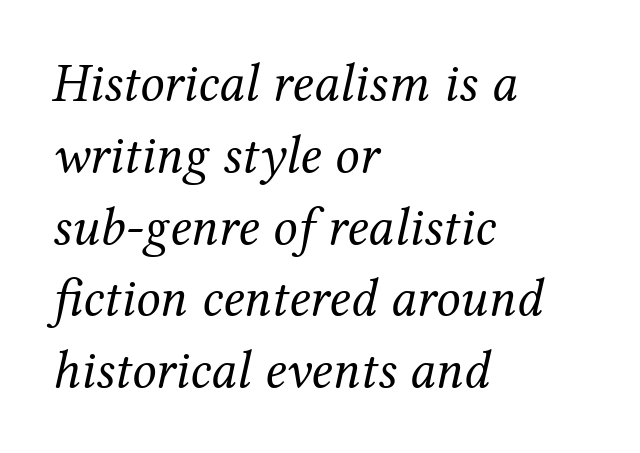
You could not count columns in this text — the font is proportionally spaced. Every character sits at an angle, as italics do. The text was rendered using a seriffed face with decorative stroke endings. Lines of text with bare space underneath.
